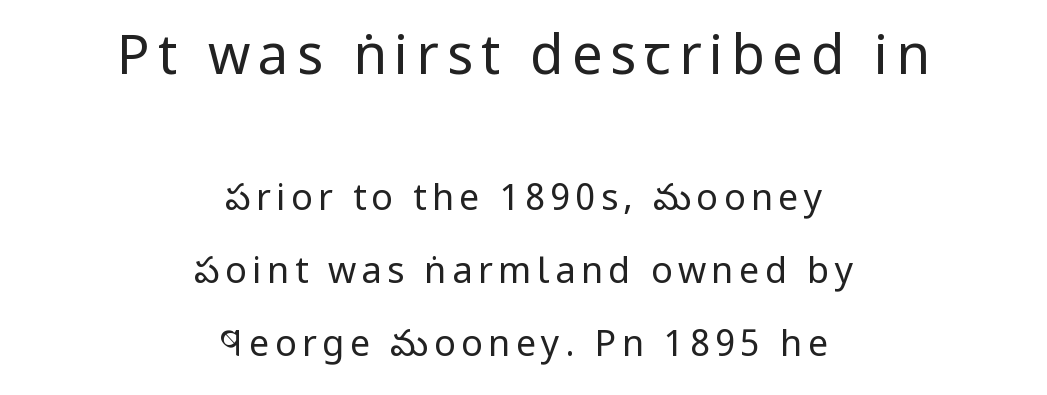
Q: Is the text bold? A: No.
Q: Is the text italic (slanted)? A: No, it is upright.
Q: Is the typeface a serif or a sans-serif typeface? A: Sans-serif.
Q: Is the text underlined? A: No.
Q: How is the paragraph aligned? A: Centered.
Q: Is the spacing between lines tight, normal or loose? A: Loose.
Q: Which block of text is set in a larger size, the first (top) or the second (bottom)? A: The first (top) one.
Q: Width (condensed, normal, or wide)? A: Condensed.
Q: Stroke contrast? A: Low.
Q: x-height? A: Large.
Q: Monospaced? A: No.
